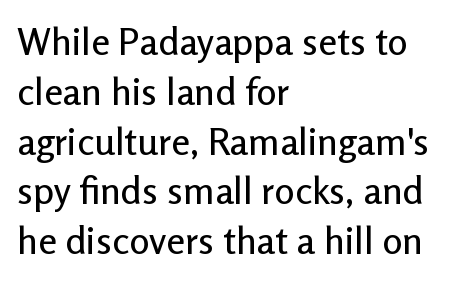
Q: Is the text italic (slanted)? A: No, it is upright.
Q: Is the typeface a serif or a sans-serif typeface? A: Sans-serif.
Q: Is the text underlined? A: No.
Q: How is the paragraph aligned? A: Left-aligned.
Q: Is the spacing between letters normal or unusually wide? A: Normal.
Q: Is the spacing between lines tight, normal or loose? A: Normal.
Q: Width (condensed, normal, or wide)? A: Normal.
Q: Stroke contrast? A: Low.
Q: x-height? A: Medium.
Q: Monospaced? A: No.
